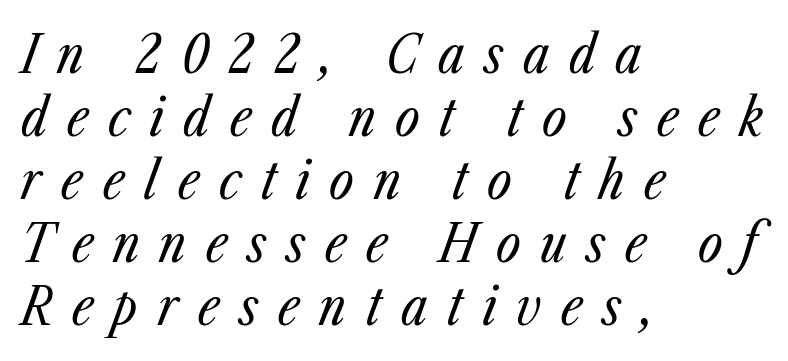
A clean baseline with only descenders dipping below it. One-word summary of the alignment: left. Letters have the restrained weight of plain body copy at most. These lines are rendered in a variable-pitch font. An italicized treatment has been applied to the whole sample.
